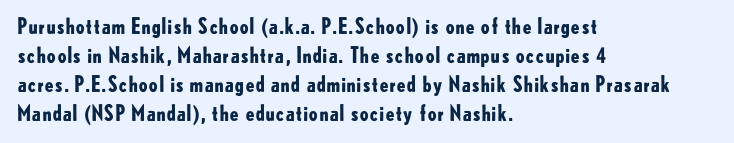
{"italic": "no", "bold": "yes", "underline": "no", "align": "left", "line_spacing": "normal", "line_spacing_ratio": 1.38, "letter_spacing": "normal", "letter_spacing_em": 0.0, "glyph_px": 21}
